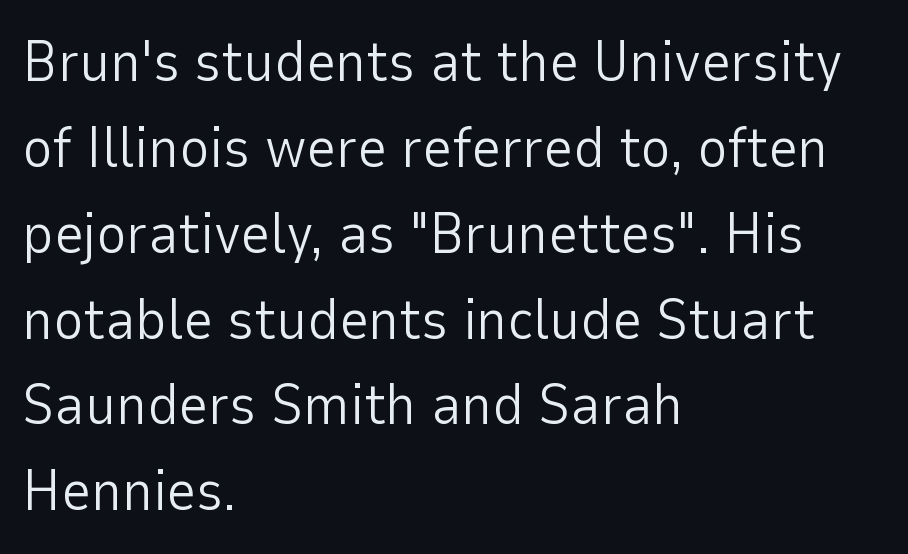
{"serif": "no", "italic": "no", "bold": "no", "weight": "light", "width": "normal", "stroke_contrast": "low", "x_height": "medium", "monospaced": "no", "underline": "no", "align": "left", "line_spacing": "normal", "line_spacing_ratio": 1.48, "letter_spacing": "normal", "letter_spacing_em": 0.0, "glyph_px": 58}
